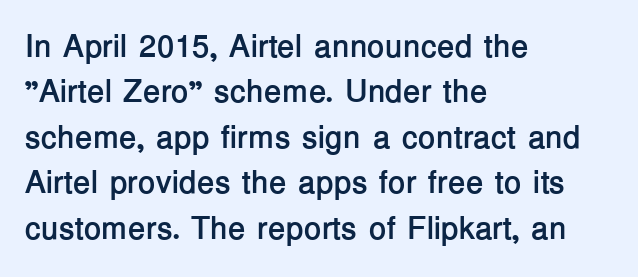
{"serif": "no", "italic": "no", "bold": "yes", "weight": "semibold", "width": "normal", "stroke_contrast": "low", "x_height": "medium", "monospaced": "no", "underline": "no", "align": "left", "line_spacing": "normal", "line_spacing_ratio": 1.42, "letter_spacing": "normal", "letter_spacing_em": 0.0, "glyph_px": 32}
